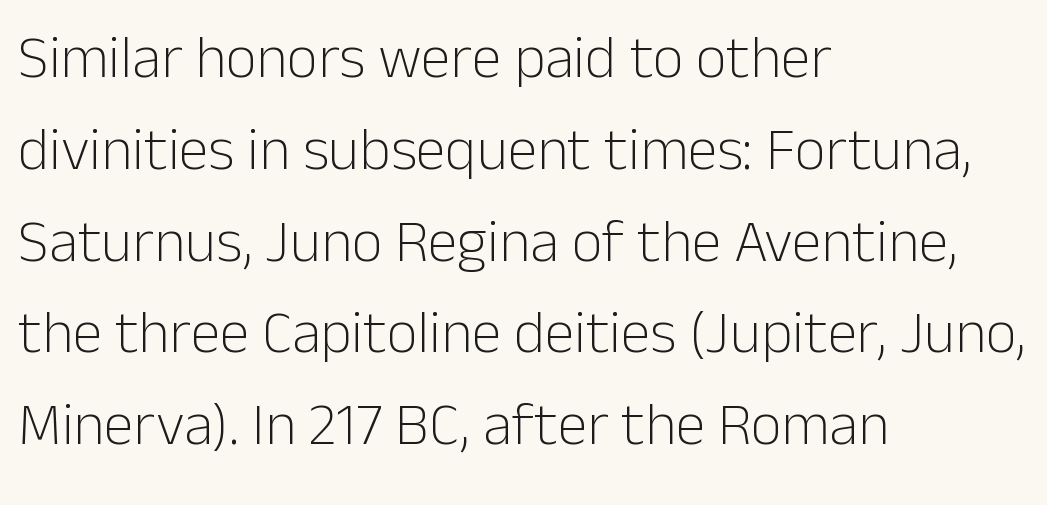
No feet cap the strokes, marking this as sans-serif type. Regarding leading, the lines here are spaced in the standard way. The strip under each line holds only bare page. This sample has the flowing, uneven cadence of proportional lettering.
